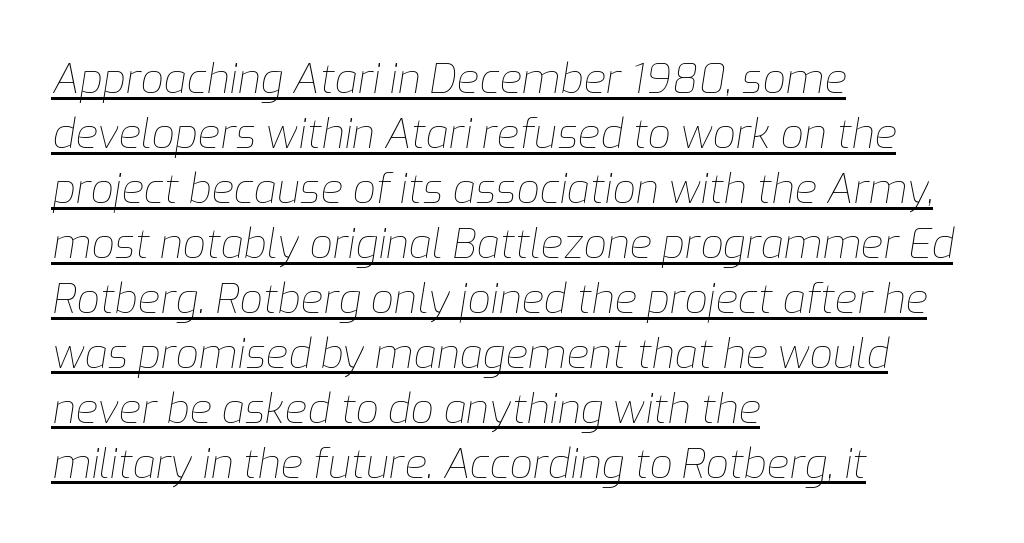
Compared with undecorated copy, this sample adds a rule below the words. You could not count columns in this text — the font is proportionally spaced. Yep, that's italic — everything's leaning. The line-height multiplier appears to be the usual default. Is the type heavy? It reads as light-to-regular instead. Typeset ragged right — the left edge is the straight one.
